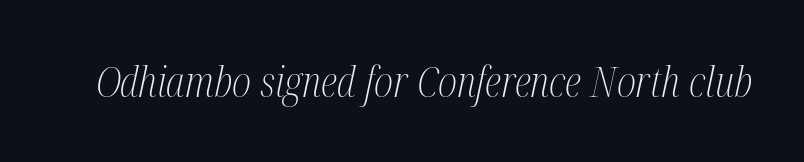
{"serif": "yes", "italic": "yes", "lean": "right", "slant_degrees": 12, "bold": "no", "weight": "light", "width": "condensed", "stroke_contrast": "medium", "x_height": "medium", "monospaced": "no", "underline": "no", "letter_spacing": "normal", "letter_spacing_em": 0.0, "glyph_px": 42}
